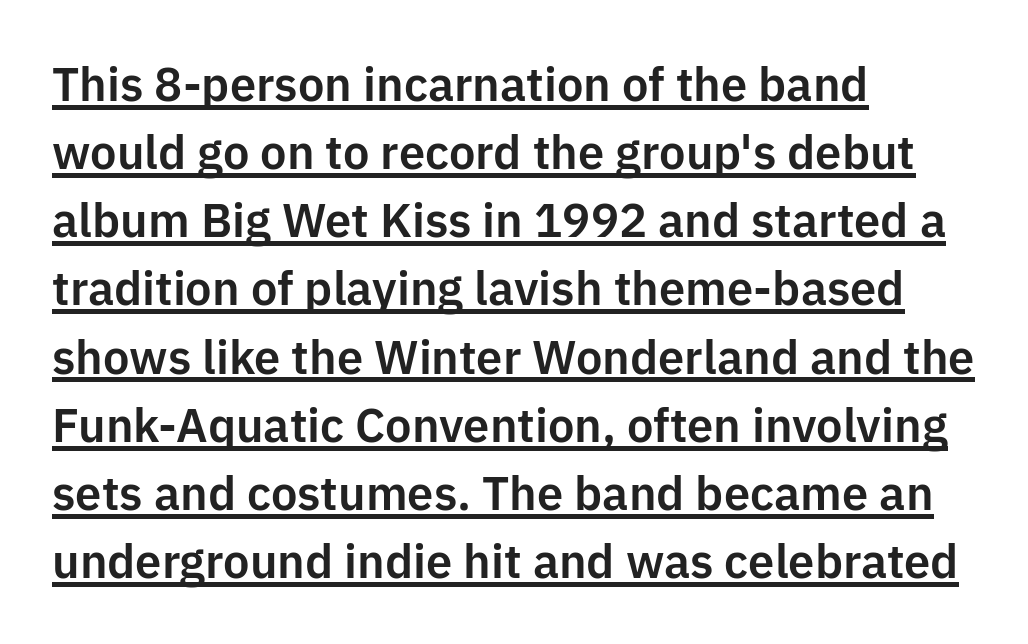
Q: Is the text italic (slanted)? A: No, it is upright.
Q: Is the typeface a serif or a sans-serif typeface? A: Sans-serif.
Q: Is the text underlined? A: Yes.
Q: How is the paragraph aligned? A: Left-aligned.
Q: Is the spacing between letters normal or unusually wide? A: Normal.
Q: Is the spacing between lines tight, normal or loose? A: Normal.
Q: Width (condensed, normal, or wide)? A: Normal.
Q: Stroke contrast? A: Low.
Q: x-height? A: Medium.
Q: Monospaced? A: No.
